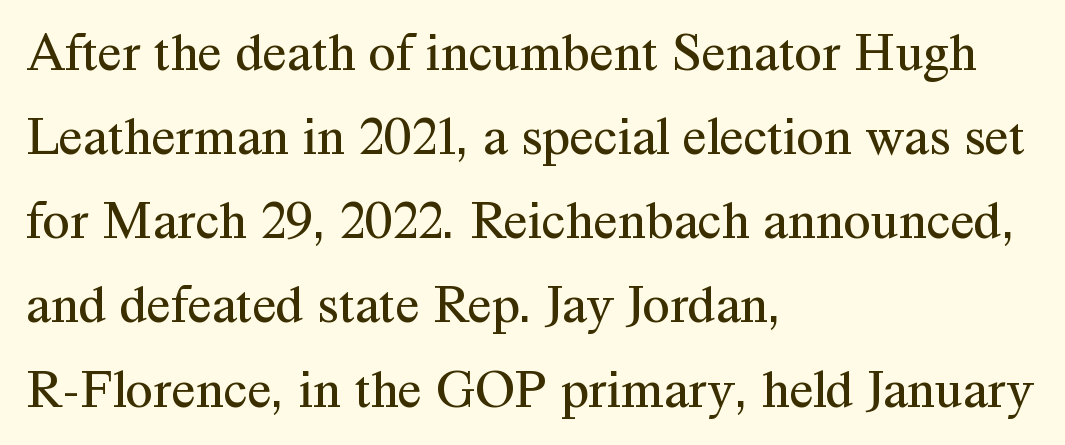
{"serif": "yes", "italic": "no", "bold": "no", "weight": "regular", "width": "normal", "stroke_contrast": "medium", "x_height": "medium", "monospaced": "no", "underline": "no", "align": "left", "line_spacing": "normal", "line_spacing_ratio": 1.53, "letter_spacing": "normal", "letter_spacing_em": 0.0, "glyph_px": 55}
